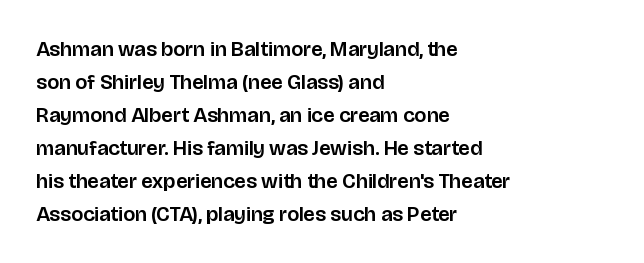
{"italic": "no", "underline": "no", "align": "left", "line_spacing": "normal", "line_spacing_ratio": 1.57, "letter_spacing": "normal", "letter_spacing_em": 0.0, "glyph_px": 21}
